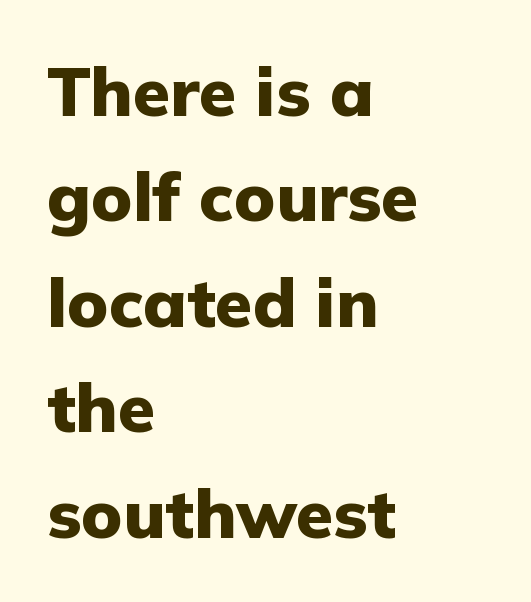
Q: Is the text bold? A: Yes.
Q: Is the text italic (slanted)? A: No, it is upright.
Q: Is the typeface a serif or a sans-serif typeface? A: Sans-serif.
Q: Is the text underlined? A: No.
Q: How is the paragraph aligned? A: Left-aligned.
Q: Is the spacing between letters normal or unusually wide? A: Normal.
Q: Is the spacing between lines tight, normal or loose? A: Normal.
Q: Width (condensed, normal, or wide)? A: Normal.
Q: Stroke contrast? A: Low.
Q: x-height? A: Medium.
Q: Monospaced? A: No.
